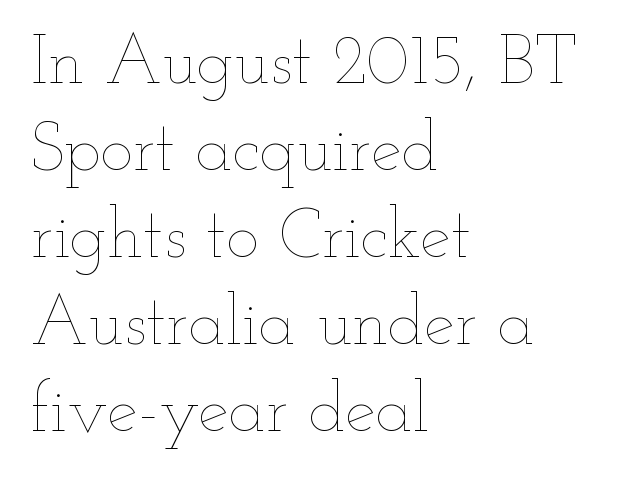
{"italic": "no", "bold": "no", "weight": "thin", "width": "wide", "stroke_contrast": "low", "x_height": "small", "monospaced": "no", "underline": "no", "align": "left", "line_spacing": "normal", "line_spacing_ratio": 1.26, "letter_spacing": "normal", "letter_spacing_em": 0.0, "glyph_px": 69}
